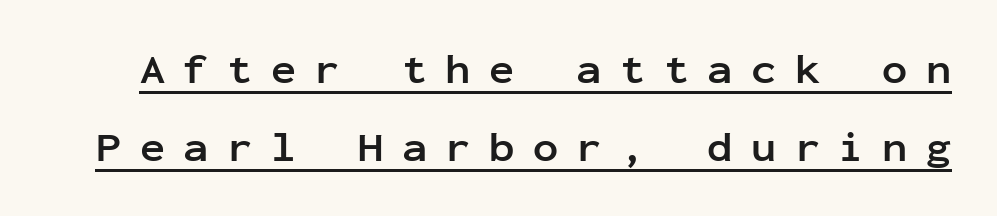
Q: Is the text bold? A: Yes.
Q: Is the text italic (slanted)? A: No, it is upright.
Q: Is the typeface a serif or a sans-serif typeface? A: Sans-serif.
Q: Is the text underlined? A: Yes.
Q: Is the spacing between letters normal or unusually wide? A: Unusually wide.
Q: Width (condensed, normal, or wide)? A: Normal.
Q: Stroke contrast? A: Low.
Q: x-height? A: Medium.
Q: Monospaced? A: Yes.
